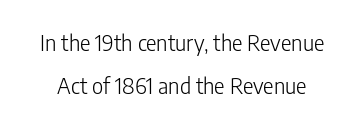
The image shows 22 px text type, upright; set loose line spacing (1.95x), normal letter spacing, not underlined.
